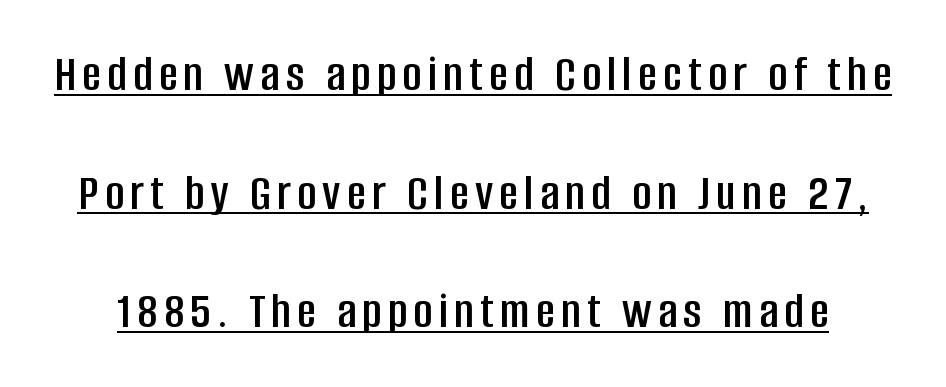
{"serif": "no", "italic": "no", "width": "condensed", "stroke_contrast": "low", "x_height": "large", "monospaced": "no", "underline": "yes", "line_spacing": "loose", "line_spacing_ratio": 2.28, "glyph_px": 52}
